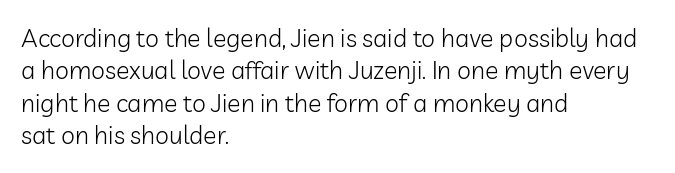
{"italic": "no", "bold": "no", "underline": "no", "align": "left", "line_spacing": "normal", "line_spacing_ratio": 1.3, "letter_spacing": "normal", "letter_spacing_em": 0.0, "glyph_px": 25}
